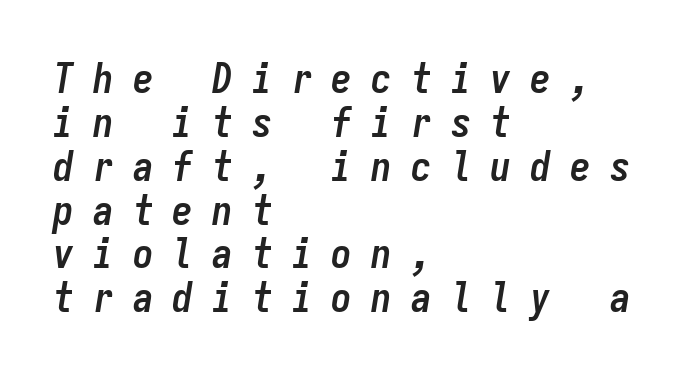
Typeset ragged right — the left edge is the straight one. Baseline-to-baseline distance is barely more than the letter height. Students, this is bold: see how much ink each stroke carries. Characters are canted at an angle relative to the baseline's perpendicular. Looks like terminal output: every glyph gets an equal slot. Spacing between characters has been opened up far beyond the box default.
